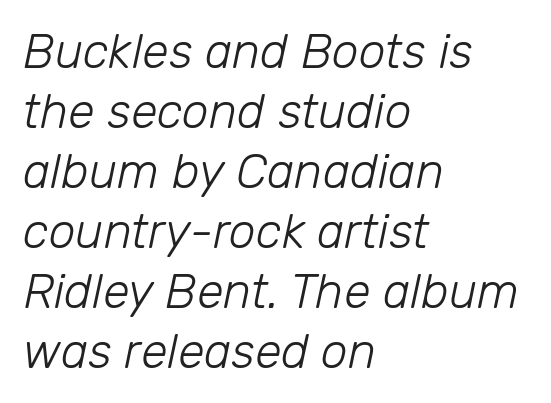
The image shows 48 px light type, italic (leaning right); set left-aligned, normal line spacing (1.25x), normal letter spacing, not underlined; low stroke contrast and a medium x-height.
